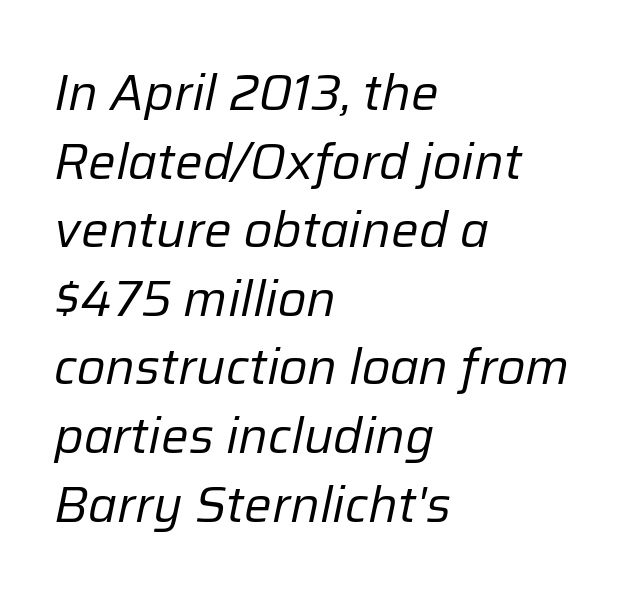
{"italic": "yes", "lean": "right", "slant_degrees": 12, "bold": "no", "weight": "regular", "width": "normal", "stroke_contrast": "low", "x_height": "medium", "monospaced": "no", "underline": "no", "align": "left", "line_spacing": "normal", "line_spacing_ratio": 1.4, "letter_spacing": "normal", "letter_spacing_em": 0.0, "glyph_px": 49}
